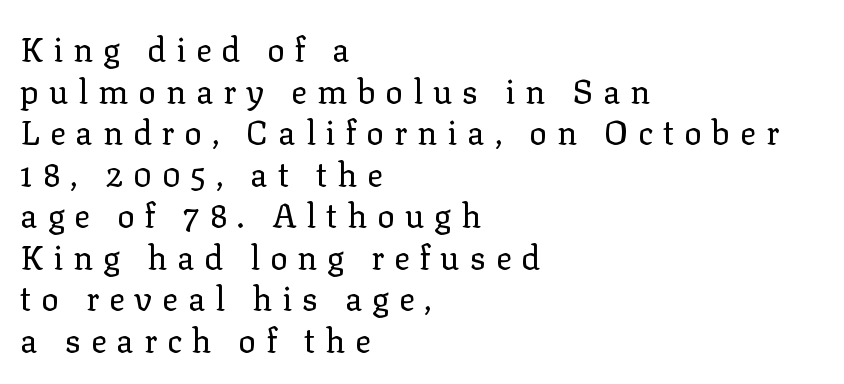
Q: Is the text bold? A: No.
Q: Is the text italic (slanted)? A: No, it is upright.
Q: Is the typeface a serif or a sans-serif typeface? A: Serif.
Q: Is the text underlined? A: No.
Q: How is the paragraph aligned? A: Left-aligned.
Q: Is the spacing between letters normal or unusually wide? A: Unusually wide.
Q: Is the spacing between lines tight, normal or loose? A: Normal.
Q: Width (condensed, normal, or wide)? A: Normal.
Q: Stroke contrast? A: Low.
Q: x-height? A: Medium.
Q: Monospaced? A: No.
